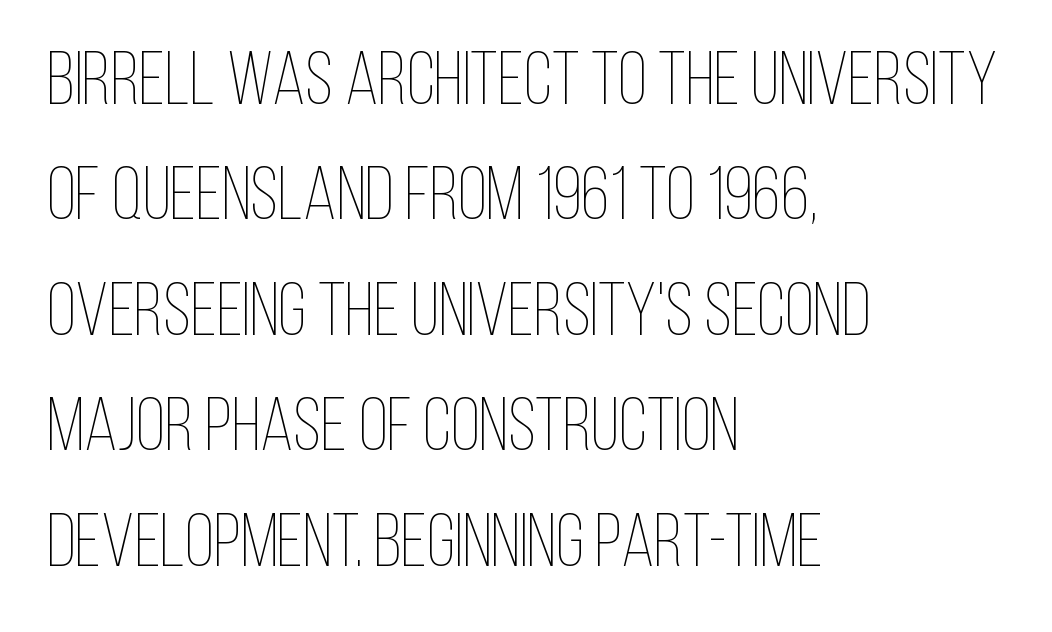
{"italic": "no", "bold": "no", "weight": "thin", "width": "condensed", "stroke_contrast": "low", "x_height": "large", "monospaced": "no", "underline": "no", "align": "left", "line_spacing": "normal", "line_spacing_ratio": 1.54, "letter_spacing": "normal", "letter_spacing_em": 0.0, "glyph_px": 75}
